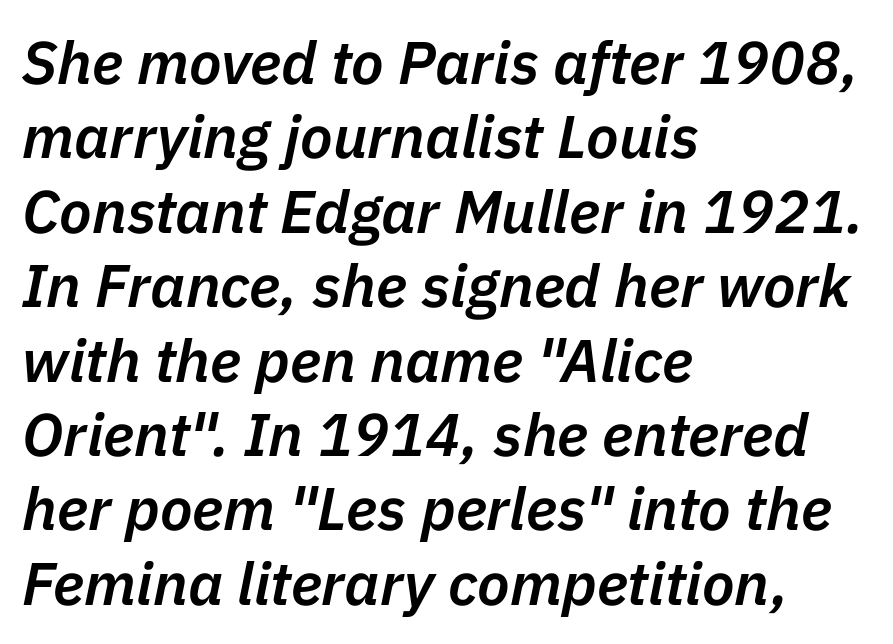
The image shows 60 px semibold type, italic (leaning right); set left-aligned, line spacing 1.24x, normal letter spacing, not underlined; low stroke contrast and a medium x-height.
